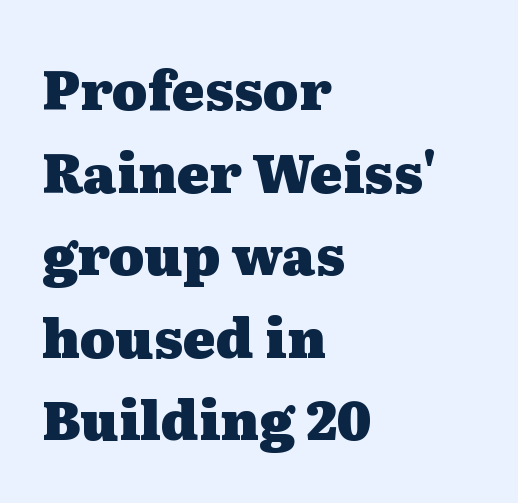
The image shows 54 px heavy, wide serif type, upright; set left-aligned, normal line spacing (1.53x), normal letter spacing, not underlined; medium stroke contrast and a medium x-height.
